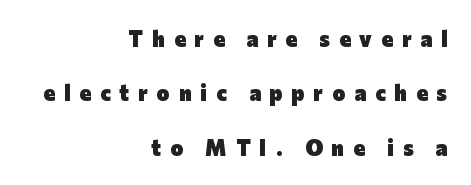
The lines in this sample share a right terminus and differ only in where they begin. A great deal of white space separates one row of letters from the next. In terms of letterspacing, this is a distinctly airy, spread setting. This is the regular roman posture of the typeface.
